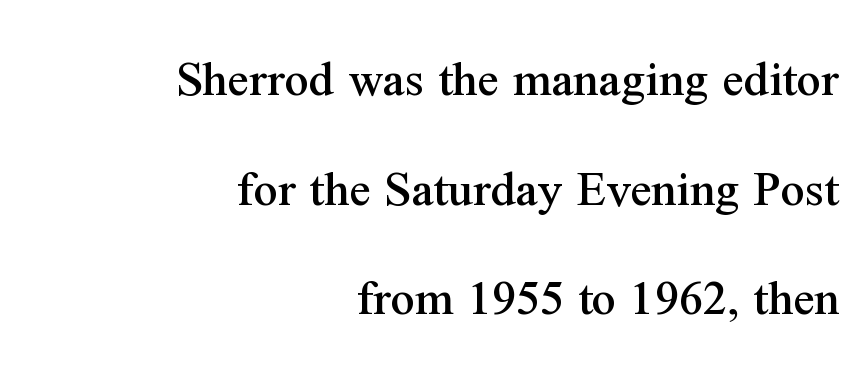
Which margin do the lines hug? The right one — the left edge is uneven. A serif font was chosen for this passage. The zone under the glyphs is completely vacant. Does extra space separate the letters? No, they use regular spacing.
